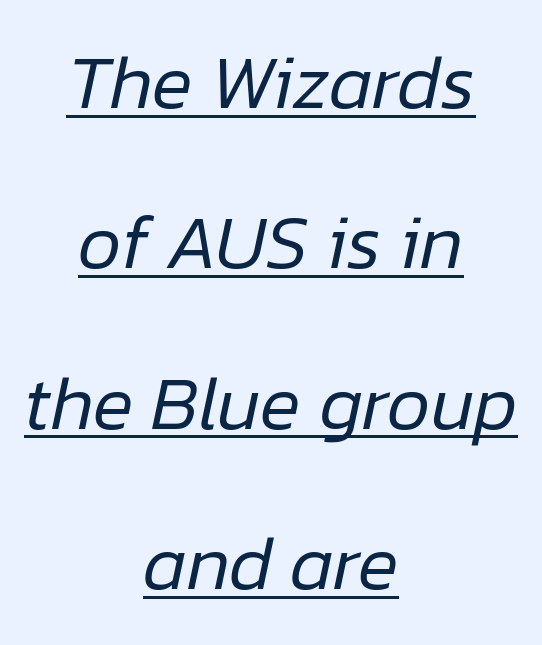
Q: Is the text bold? A: No.
Q: Is the text italic (slanted)? A: Yes, it leans right by about 12 degrees.
Q: Is the text underlined? A: Yes.
Q: How is the paragraph aligned? A: Centered.
Q: Is the spacing between letters normal or unusually wide? A: Normal.
Q: Is the spacing between lines tight, normal or loose? A: Loose.
Q: Width (condensed, normal, or wide)? A: Normal.
Q: Stroke contrast? A: Low.
Q: x-height? A: Medium.
Q: Monospaced? A: No.
